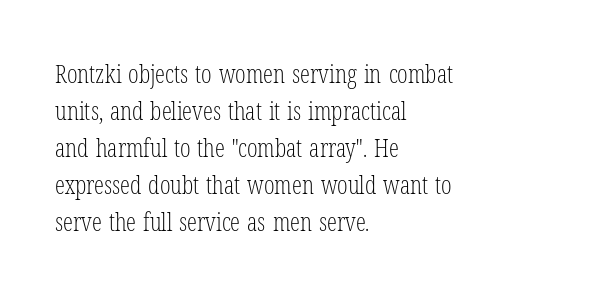
The image shows 25 px text type, upright; set left-aligned, normal line spacing (1.48x), normal letter spacing, not underlined.
